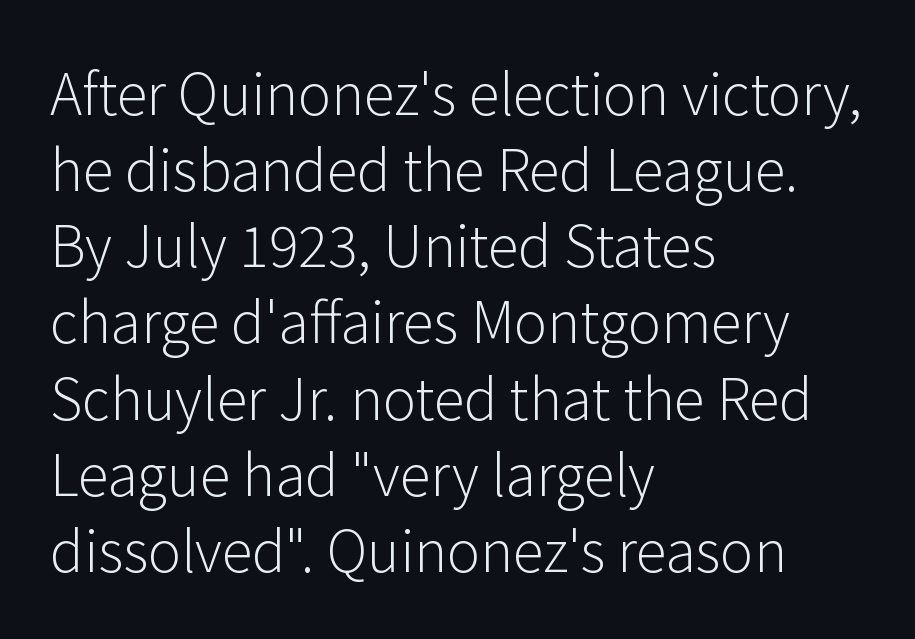
{"serif": "no", "italic": "no", "bold": "no", "weight": "light", "width": "normal", "stroke_contrast": "low", "x_height": "medium", "monospaced": "no", "underline": "no", "align": "left", "line_spacing": "normal", "line_spacing_ratio": 1.36, "letter_spacing": "normal", "letter_spacing_em": 0.0, "glyph_px": 56}
